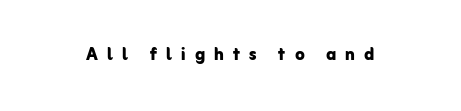
Q: Is the text bold? A: Yes.
Q: Is the text italic (slanted)? A: No, it is upright.
Q: Is the text underlined? A: No.
Q: Is the spacing between letters normal or unusually wide? A: Unusually wide.
